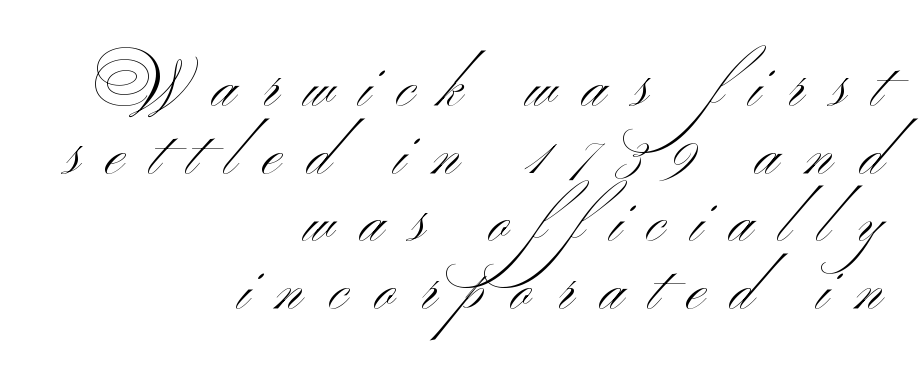
{"serif": "no", "bold": "no", "weight": "light", "width": "wide", "stroke_contrast": "medium", "x_height": "small", "monospaced": "no", "underline": "no", "align": "right", "line_spacing": "tight", "line_spacing_ratio": 1.11, "letter_spacing": "wide", "letter_spacing_em": 0.44, "glyph_px": 61}
